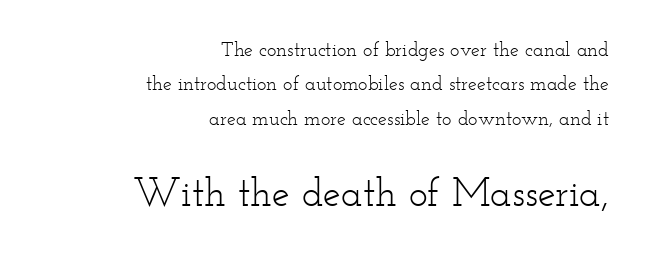
Q: Is the text bold? A: No.
Q: Is the text italic (slanted)? A: No, it is upright.
Q: Is the typeface a serif or a sans-serif typeface? A: Serif.
Q: Is the text underlined? A: No.
Q: How is the paragraph aligned? A: Right-aligned.
Q: Is the spacing between letters normal or unusually wide? A: Normal.
Q: Which block of text is set in a larger size, the first (top) or the second (bottom)? A: The second (bottom) one.
Q: Width (condensed, normal, or wide)? A: Wide.
Q: Stroke contrast? A: Low.
Q: x-height? A: Small.
Q: Monospaced? A: No.
